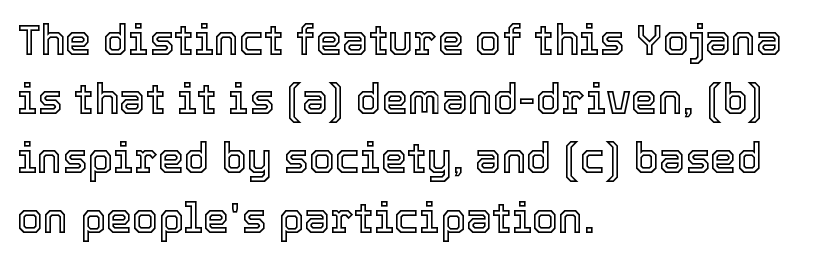
The lines sit at an ordinary, default distance from one another. The face used here is proportionally spaced, like ordinary book or web type. Line beginnings align vertically; line endings do not. This rendering features lettering with no underline.
